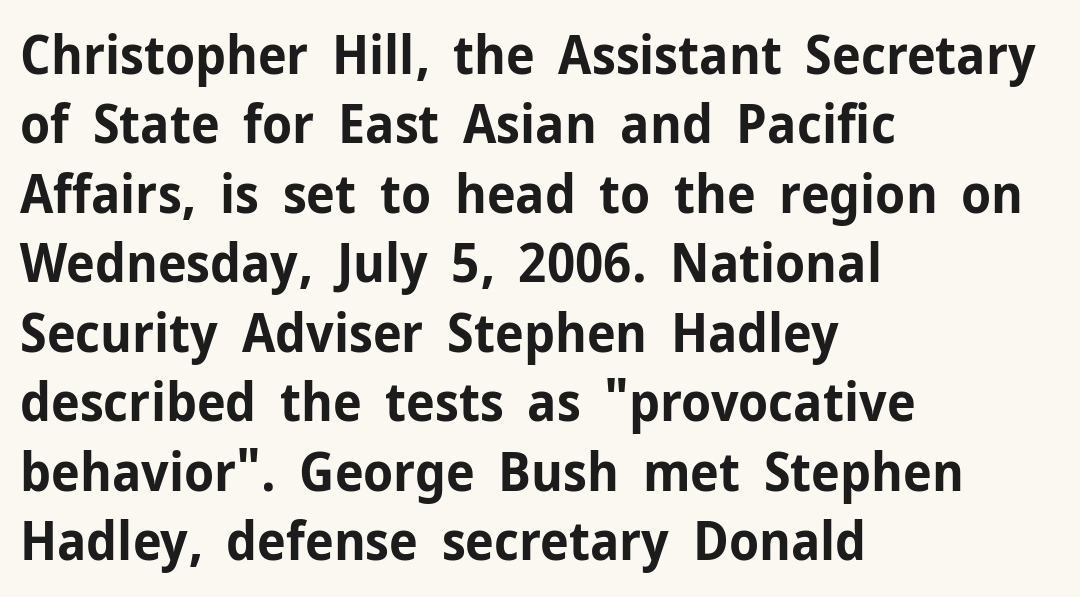
Q: Is the text bold? A: Yes.
Q: Is the text italic (slanted)? A: No, it is upright.
Q: Is the typeface a serif or a sans-serif typeface? A: Sans-serif.
Q: Is the text underlined? A: No.
Q: How is the paragraph aligned? A: Left-aligned.
Q: Is the spacing between letters normal or unusually wide? A: Normal.
Q: Is the spacing between lines tight, normal or loose? A: Normal.
Q: Width (condensed, normal, or wide)? A: Normal.
Q: Stroke contrast? A: Low.
Q: x-height? A: Medium.
Q: Monospaced? A: No.
